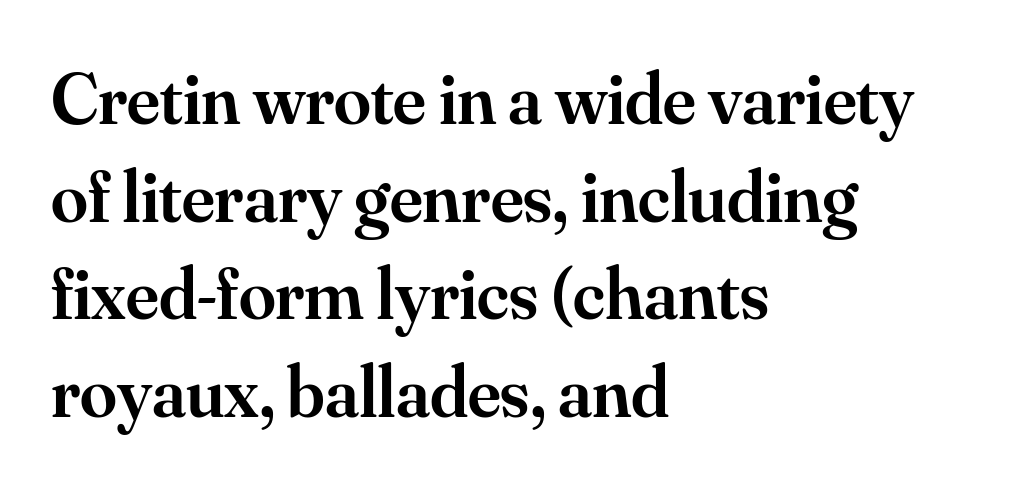
Q: Is the text bold? A: Semi-bold.
Q: Is the text italic (slanted)? A: No, it is upright.
Q: Is the typeface a serif or a sans-serif typeface? A: Serif.
Q: Is the text underlined? A: No.
Q: How is the paragraph aligned? A: Left-aligned.
Q: Is the spacing between letters normal or unusually wide? A: Normal.
Q: Is the spacing between lines tight, normal or loose? A: Normal.
Q: Width (condensed, normal, or wide)? A: Normal.
Q: Stroke contrast? A: Medium.
Q: x-height? A: Small.
Q: Monospaced? A: No.
